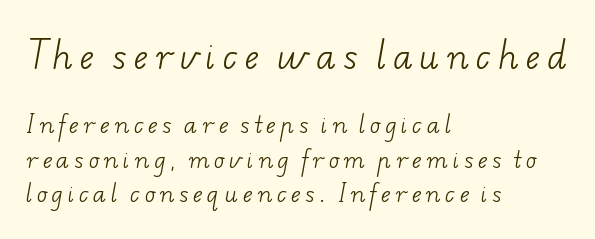
{"serif": "yes", "bold": "no", "weight": "light", "width": "wide", "stroke_contrast": "low", "x_height": "small", "monospaced": "no", "underline": "no", "align": "left", "line_spacing": "normal", "line_spacing_ratio": 1.57, "letter_spacing": "wide", "letter_spacing_em": 0.22, "larger_block": "first", "size_ratio": 1.5, "glyph_px": 33}
